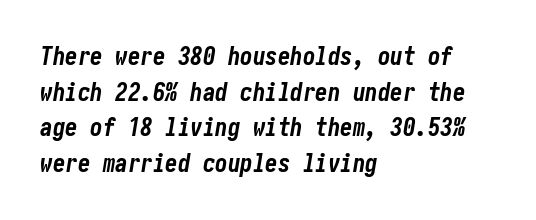
Layout note: lines flush left. Successive baselines arrive at the customary interval. The typesetting leans heavy: a genuine bold. Just letters on the line, the space beneath them empty.
